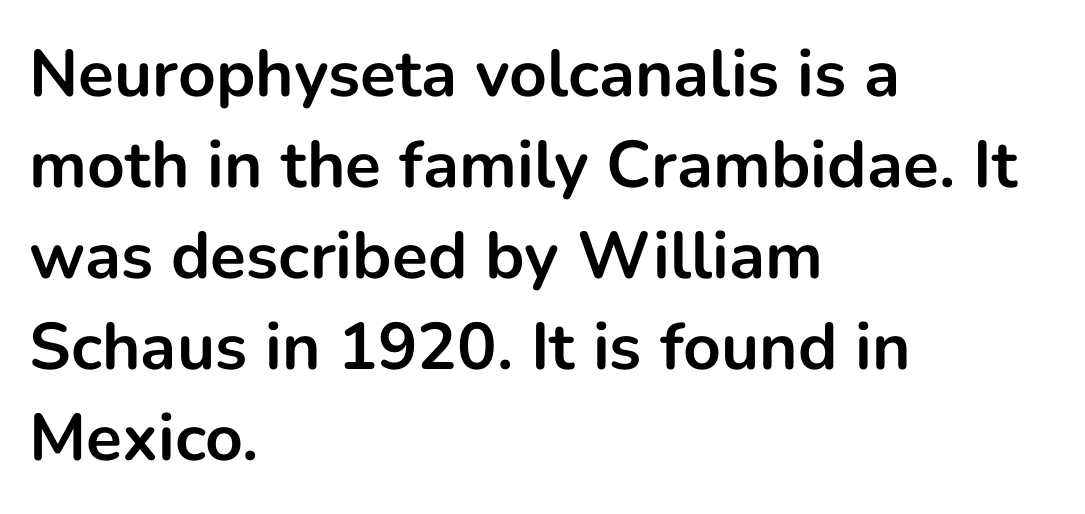
The image shows 66 px bold sans-serif type, upright; set left-aligned, normal line spacing (1.38x), normal letter spacing, not underlined; low stroke contrast and a medium x-height.
